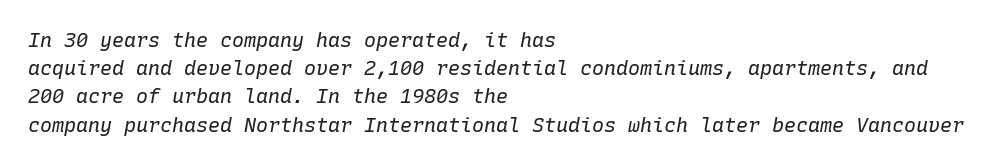
{"italic": "yes", "lean": "right", "slant_degrees": 10, "bold": "no", "underline": "no", "align": "left", "line_spacing": "normal", "line_spacing_ratio": 1.41, "letter_spacing": "normal", "letter_spacing_em": 0.0, "glyph_px": 20}
